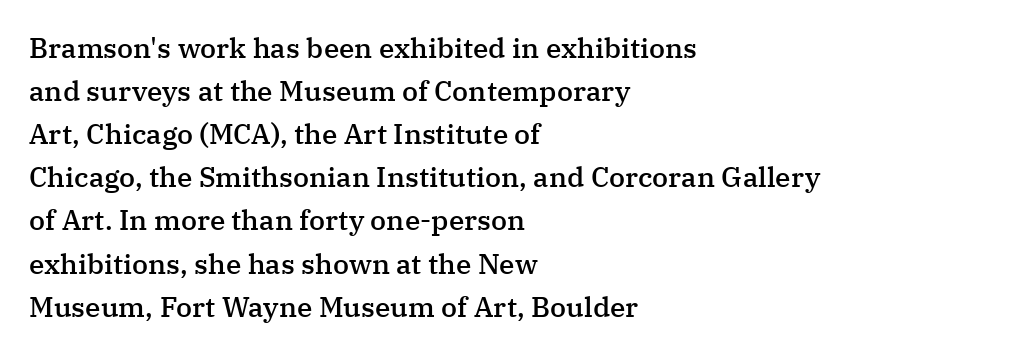
The image shows 28 px semibold serif type, upright; set left-aligned, normal line spacing (1.54x), normal letter spacing, not underlined; medium stroke contrast and a medium x-height.
